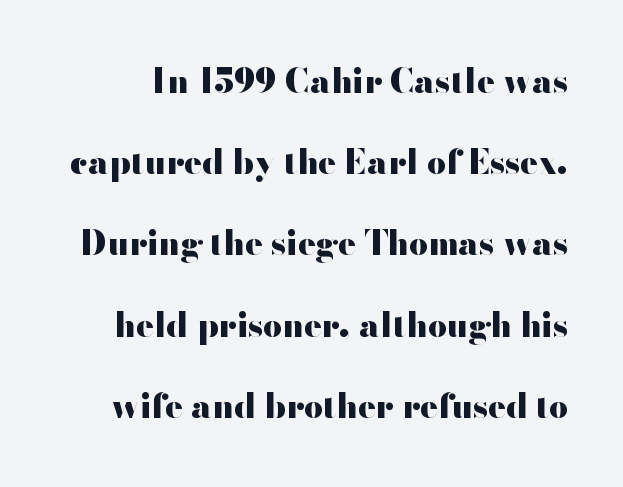
The image shows 33 px heavy, wide sans-serif type, upright; set loose line spacing (2.46x), normal letter spacing, not underlined; high stroke contrast and a small x-height.
